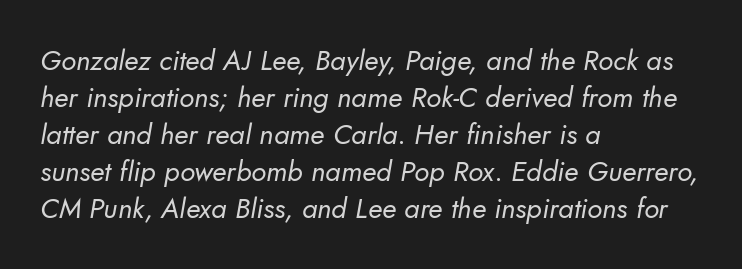
The image shows 28 px regular-weight sans-serif type; set left-aligned, normal line spacing (1.32x), normal letter spacing, not underlined; low stroke contrast and a small x-height.
